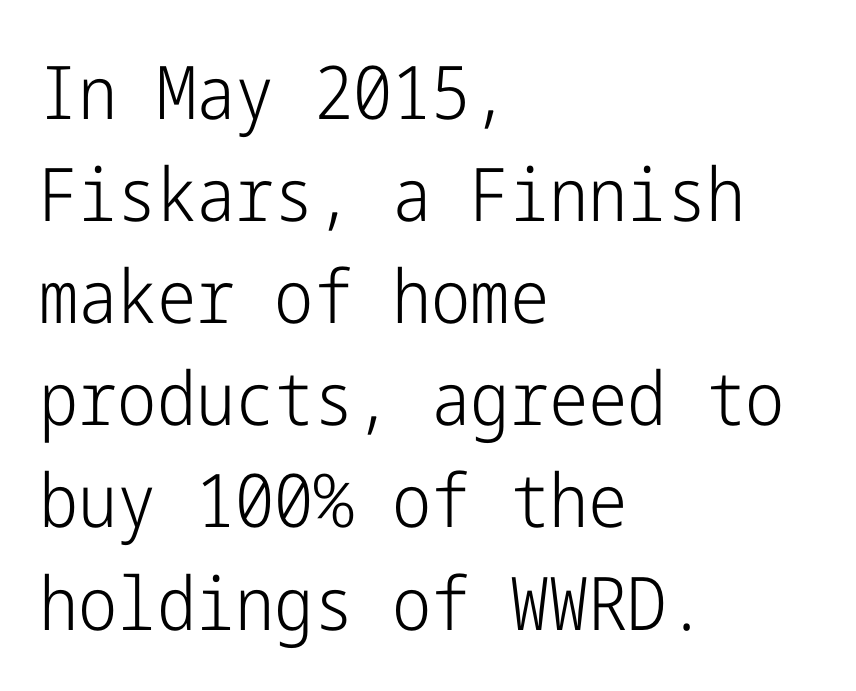
{"serif": "no", "italic": "no", "bold": "no", "weight": "light", "width": "condensed", "stroke_contrast": "low", "x_height": "medium", "underline": "no", "align": "left", "line_spacing": "normal", "line_spacing_ratio": 1.38, "letter_spacing": "normal", "letter_spacing_em": 0.0, "glyph_px": 74}
